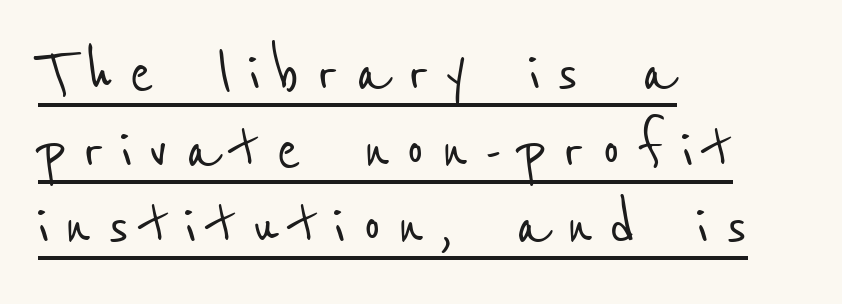
Each new line begins almost immediately beneath the previous one. A typographer would call this underscored text. Spacing between characters has been opened up far beyond the box default. A sans-serif font was chosen for this passage.
